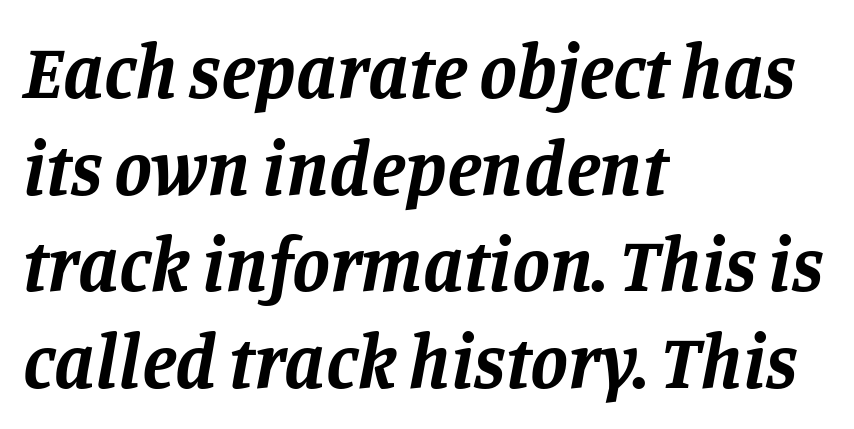
Examine the stroke ends and you'll spot serifs. The line-height multiplier appears to be the usual default. A typesetter would call this zero additional tracking. A bare baseline throughout the passage.
